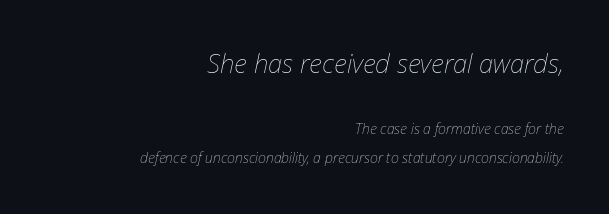
Q: Is the text bold? A: No.
Q: Is the text italic (slanted)? A: Yes, it leans right by about 12 degrees.
Q: Is the text underlined? A: No.
Q: How is the paragraph aligned? A: Right-aligned.
Q: Is the spacing between letters normal or unusually wide? A: Normal.
Q: Is the spacing between lines tight, normal or loose? A: Loose.
Q: Which block of text is set in a larger size, the first (top) or the second (bottom)? A: The first (top) one.
